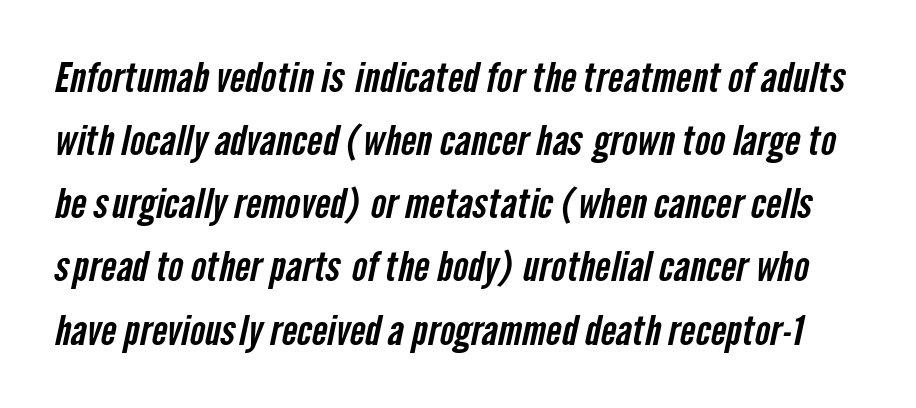
{"serif": "no", "width": "condensed", "stroke_contrast": "low", "x_height": "medium", "monospaced": "no", "underline": "no", "line_spacing": "normal", "line_spacing_ratio": 1.54, "letter_spacing": "normal", "letter_spacing_em": 0.0, "glyph_px": 41}
